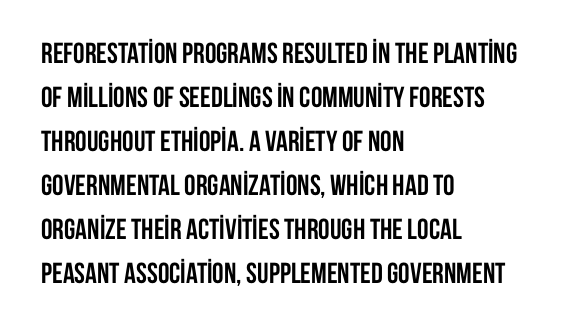
The image shows 29 px semibold, condensed sans-serif type, upright; set left-aligned, normal line spacing (1.52x), normal letter spacing, not underlined; low stroke contrast and a large x-height.
